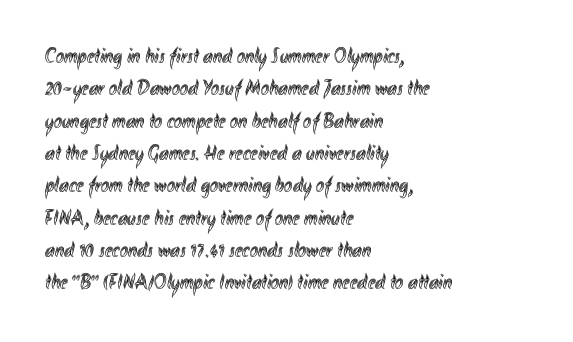
{"underline": "no", "align": "left", "line_spacing": "normal", "line_spacing_ratio": 1.47, "letter_spacing": "normal", "letter_spacing_em": 0.0, "glyph_px": 22}
